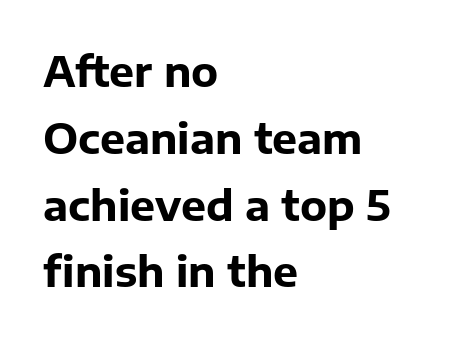
{"serif": "no", "italic": "no", "bold": "yes", "weight": "bold", "width": "normal", "stroke_contrast": "low", "x_height": "medium", "monospaced": "no", "underline": "no", "align": "left", "line_spacing": "normal", "line_spacing_ratio": 1.59, "letter_spacing": "normal", "letter_spacing_em": 0.0, "glyph_px": 42}
